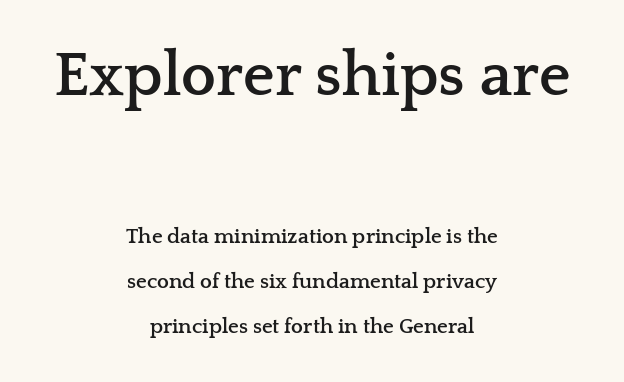
{"serif": "yes", "italic": "no", "bold": "yes", "weight": "semibold", "width": "wide", "stroke_contrast": "low", "x_height": "medium", "monospaced": "no", "underline": "no", "align": "center", "line_spacing": "loose", "line_spacing_ratio": 2.15, "letter_spacing": "normal", "letter_spacing_em": 0.0, "larger_block": "first", "size_ratio": 2.95, "glyph_px": 62}
